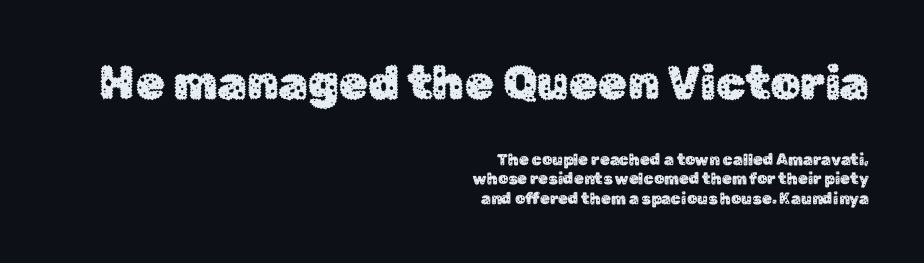
Grotesque or geometric, the face here clearly has no serifs. A student would notice the top passage is typeset larger than what follows. Inter-character spacing is left at the font's built-in metrics. The letters stand upright; this is a roman face.
